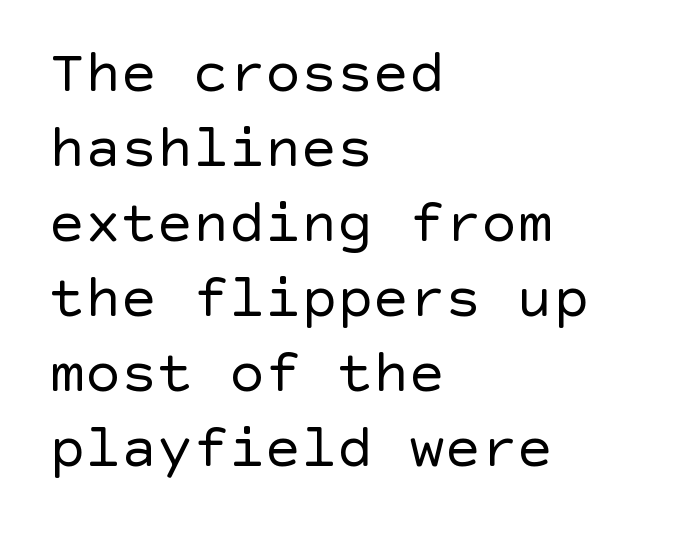
{"serif": "no", "italic": "no", "bold": "no", "weight": "regular", "width": "normal", "x_height": "large", "underline": "no", "align": "left", "line_spacing": "normal", "line_spacing_ratio": 1.25, "letter_spacing": "normal", "letter_spacing_em": 0.0, "glyph_px": 60}
